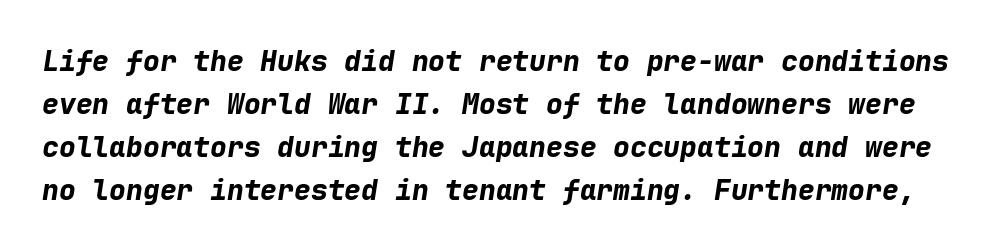
{"italic": "yes", "lean": "right", "slant_degrees": 9, "bold": "yes", "weight": "bold", "width": "normal", "stroke_contrast": "low", "x_height": "medium", "monospaced": "yes", "underline": "no", "line_spacing": "normal", "line_spacing_ratio": 1.54, "letter_spacing": "normal", "letter_spacing_em": 0.0, "glyph_px": 28}
